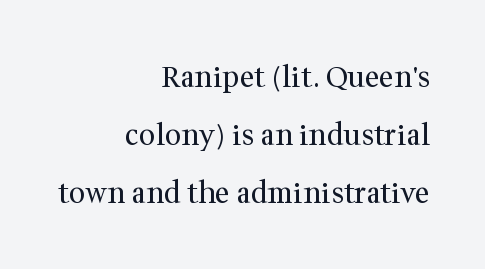
The image shows 29 px regular-weight serif type, upright; set right-aligned, loose line spacing (2.0x), normal letter spacing, not underlined; medium stroke contrast and a medium x-height.
